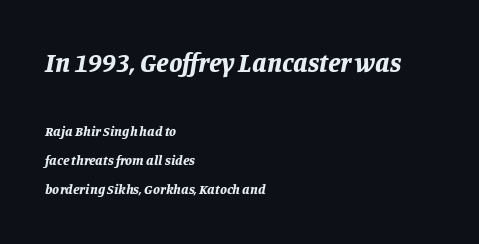
Alignment: flush left. The text carries the slant typical of an italic or oblique font. Underline: absent. A full-strength bold gives these letters their thick strokes. You could fit nearly another row in the gap between these rows. The designer gave the opening block more size than the closing block.
